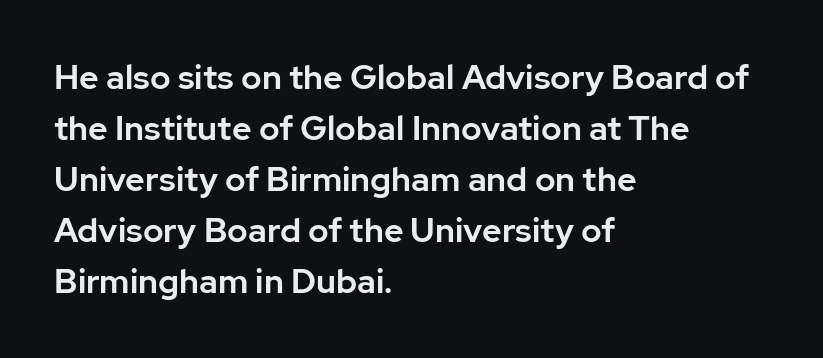
{"serif": "no", "italic": "no", "width": "normal", "stroke_contrast": "low", "x_height": "medium", "monospaced": "no", "underline": "no", "align": "left", "line_spacing": "normal", "line_spacing_ratio": 1.5, "letter_spacing": "normal", "letter_spacing_em": 0.0, "glyph_px": 34}
